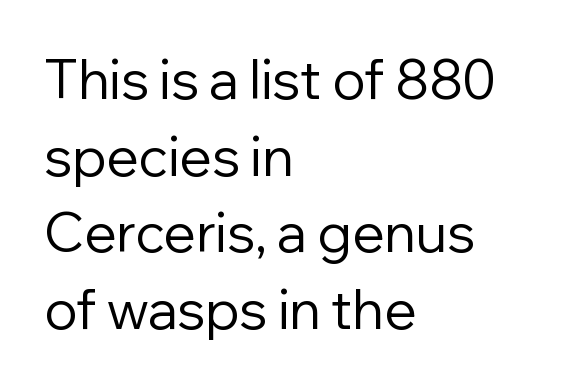
{"serif": "no", "italic": "no", "bold": "no", "weight": "regular", "width": "normal", "stroke_contrast": "low", "x_height": "medium", "monospaced": "no", "underline": "no", "align": "left", "line_spacing": "normal", "line_spacing_ratio": 1.42, "letter_spacing": "normal", "letter_spacing_em": 0.0, "glyph_px": 54}
